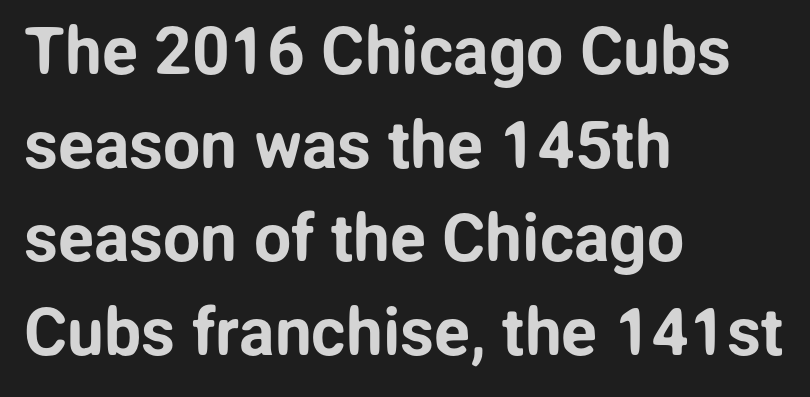
The image shows 66 px sans-serif type, upright; set left-aligned, normal line spacing (1.42x), normal letter spacing, not underlined; low stroke contrast and a medium x-height.
